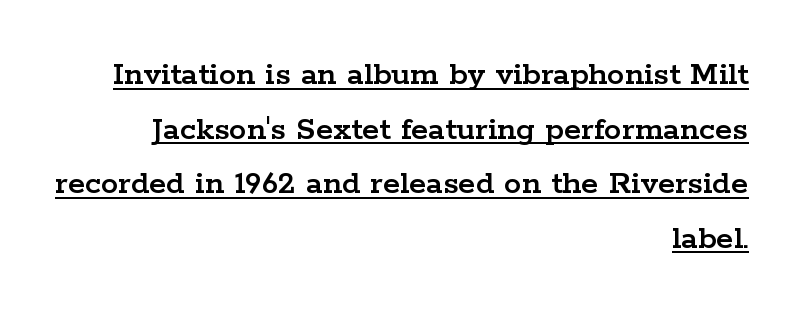
Q: Is the text italic (slanted)? A: No, it is upright.
Q: Is the typeface a serif or a sans-serif typeface? A: Serif.
Q: Is the text underlined? A: Yes.
Q: How is the paragraph aligned? A: Right-aligned.
Q: Is the spacing between letters normal or unusually wide? A: Normal.
Q: Is the spacing between lines tight, normal or loose? A: Normal.
Q: Width (condensed, normal, or wide)? A: Wide.
Q: Stroke contrast? A: Low.
Q: x-height? A: Medium.
Q: Monospaced? A: No.
